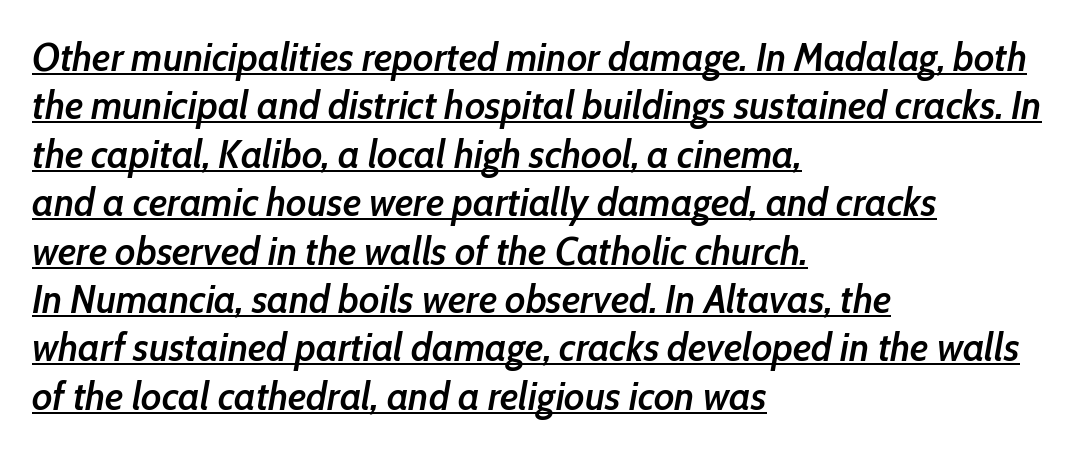
The rendering uses natural spacing where letterforms have individual widths. The letters are slanted; this is an italic face. These lines stack with their left ends in a neat column. Characters follow at the spacing the type designer built in. Does the weight exceed regular? Yes, but only to semibold. What decoration does the sample have? An underline.
